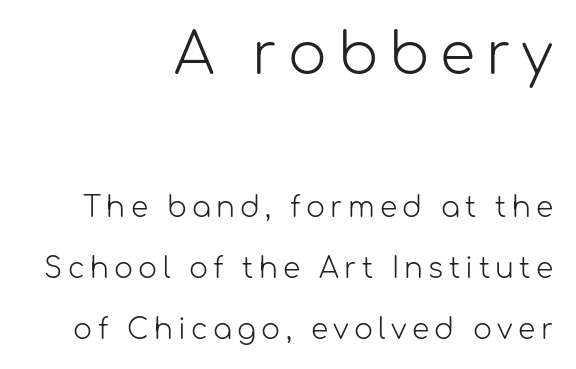
Look at the glyph heights: the upper group is clearly the bigger setting. A typesetter would mark this as roman, not italic. Font category for this specimen: sans-serif. Character widths vary here, with narrow letters taking less room than wide ones. No letter is thick-stroked: the sample isn't bold. The passage shown is not underscored anywhere.
